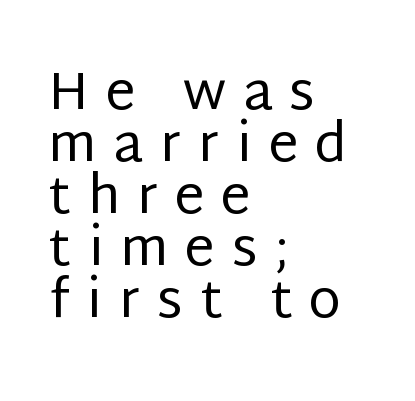
The image shows 53 px regular-weight sans-serif type, upright; set left-aligned, tight line spacing (0.98x), unusually wide letter spacing (+0.32 em), not underlined; low stroke contrast and a large x-height.
